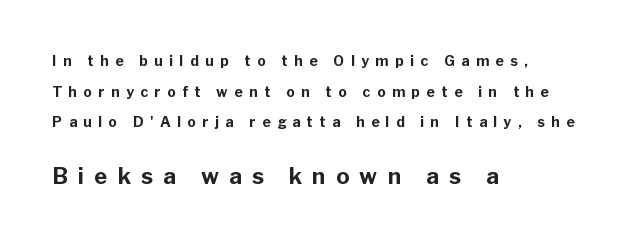
These lines stack with their left ends in a neat column. This layout puts the modest block above and the oversized block below. A typesetter would mark this as roman, not italic. Descenders hang freely into open space. Look at the stroke-to-counter ratio: heavy, a bold. The space between consecutive lines is lavish.
